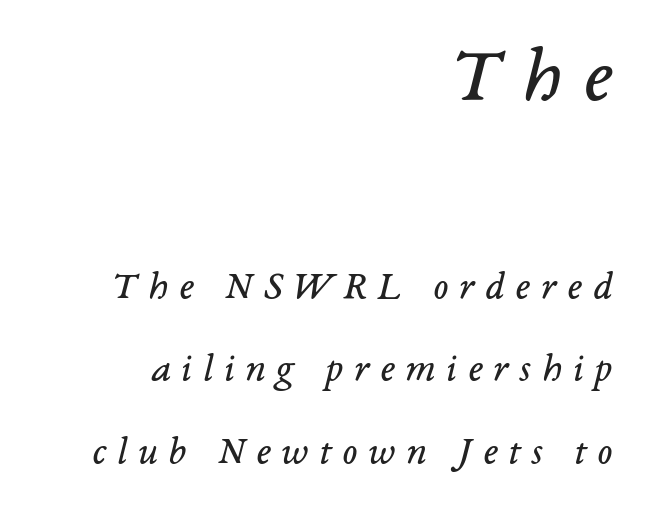
{"serif": "yes", "italic": "yes", "lean": "right", "slant_degrees": 14, "bold": "no", "weight": "regular", "width": "normal", "stroke_contrast": "low", "x_height": "medium", "monospaced": "no", "underline": "no", "align": "right", "line_spacing": "loose", "line_spacing_ratio": 2.06, "letter_spacing": "wide", "letter_spacing_em": 0.27, "larger_block": "first", "size_ratio": 1.98, "glyph_px": 79}
